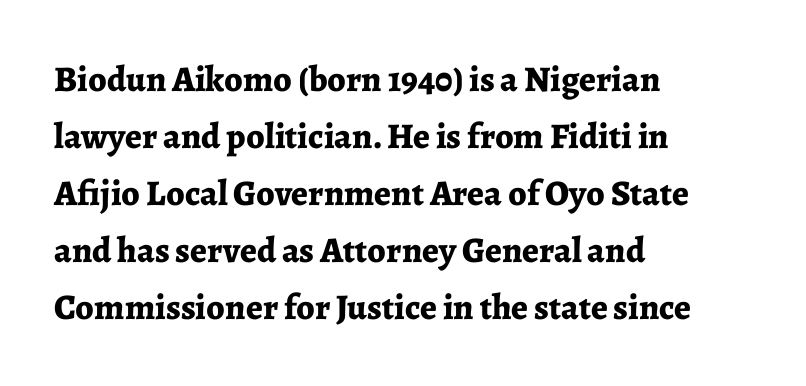
The image shows 36 px bold serif type, upright; set left-aligned, normal line spacing (1.58x), normal letter spacing, not underlined; low stroke contrast and a medium x-height.
